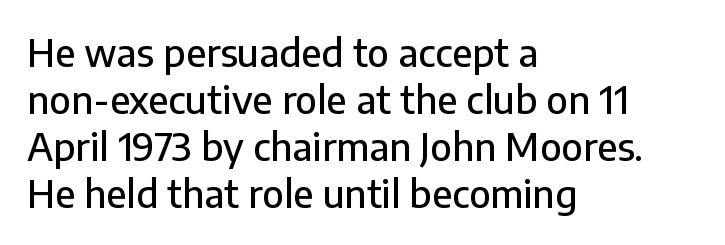
The font family rendered here belongs to the sans-serif group. In terms of posture, this sample is upright. Check the space under the baseline: it is left empty. Varying glyph widths throughout — classic text-font behaviour.
